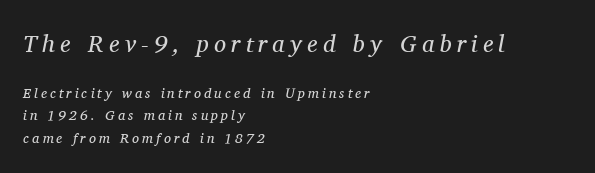
The image shows 24 px text type, italic (leaning right); set left-aligned, normal line spacing (1.61x), unusually wide letter spacing (+0.22 em), not underlined; the first (top) block is 1.71x larger.
